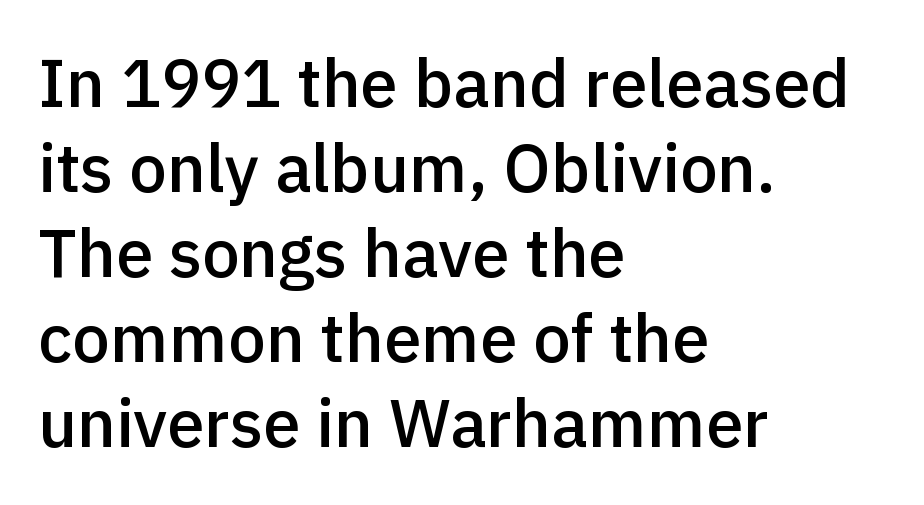
Q: Is the text bold? A: Semi-bold.
Q: Is the text italic (slanted)? A: No, it is upright.
Q: Is the typeface a serif or a sans-serif typeface? A: Sans-serif.
Q: Is the text underlined? A: No.
Q: How is the paragraph aligned? A: Left-aligned.
Q: Is the spacing between letters normal or unusually wide? A: Normal.
Q: Is the spacing between lines tight, normal or loose? A: Normal.
Q: Width (condensed, normal, or wide)? A: Normal.
Q: x-height? A: Medium.
Q: Monospaced? A: No.
